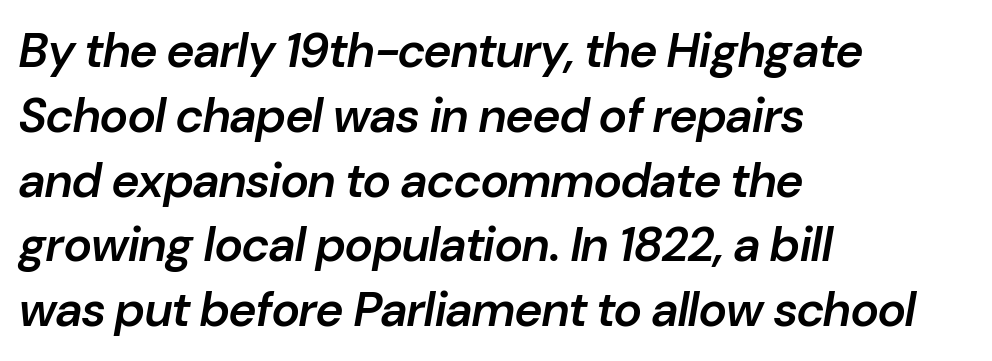
The image shows 48 px semibold type, italic (leaning right); set left-aligned, normal line spacing (1.35x), normal letter spacing, not underlined; low stroke contrast and a medium x-height.
